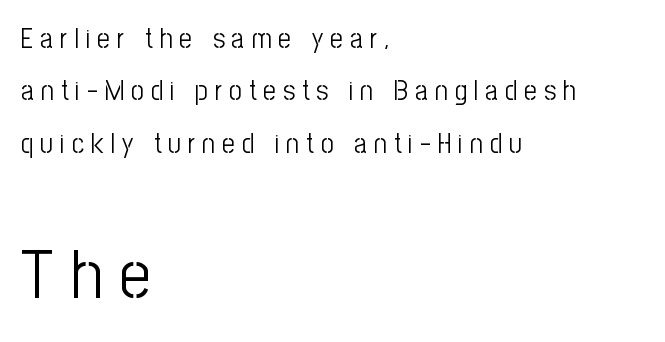
The image shows 69 px light, condensed sans-serif type, upright; set left-aligned, line spacing 1.87x, unusually wide letter spacing (+0.25 em), not underlined; the second (bottom) block is 2.46x larger; low stroke contrast and a medium x-height.
